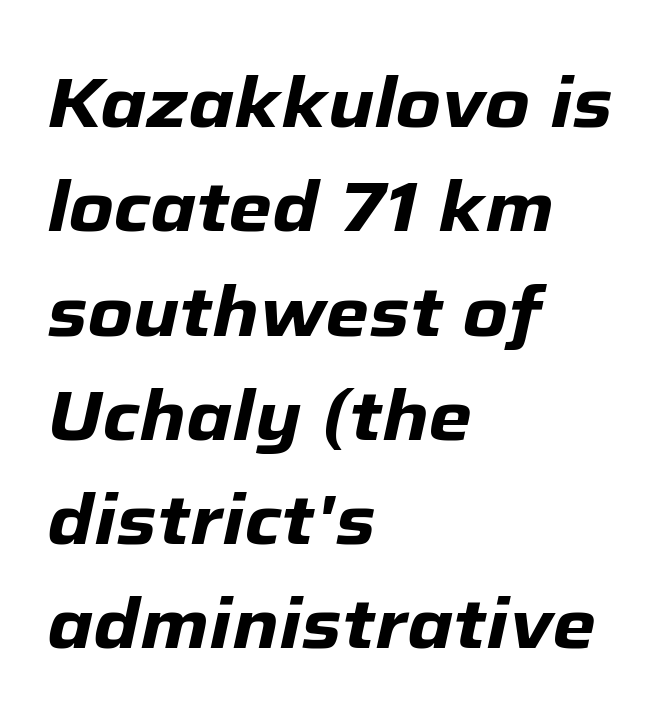
A classic flush-left, rag-right setting is used for this passage. Rows of type keep a routine distance in the vertical direction. Spacing verdict: proportional, widths tailored to each character. Looking at the ascenders, they clearly lean.
